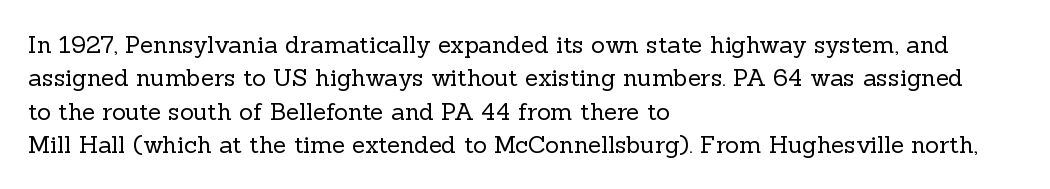
The image shows 24 px text type, upright; set left-aligned, normal line spacing (1.39x), normal letter spacing, not underlined.
